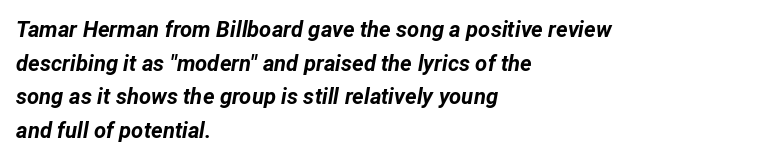
Q: Is the text bold? A: Yes.
Q: Is the text italic (slanted)? A: Yes, it leans right by about 12 degrees.
Q: Is the text underlined? A: No.
Q: How is the paragraph aligned? A: Left-aligned.
Q: Is the spacing between letters normal or unusually wide? A: Normal.
Q: Is the spacing between lines tight, normal or loose? A: Normal.
